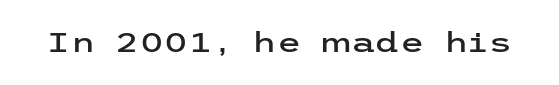
Q: Is the text italic (slanted)? A: No, it is upright.
Q: Is the typeface a serif or a sans-serif typeface? A: Sans-serif.
Q: Is the text underlined? A: No.
Q: Is the spacing between letters normal or unusually wide? A: Normal.
Q: Width (condensed, normal, or wide)? A: Wide.
Q: Stroke contrast? A: Low.
Q: x-height? A: Medium.
